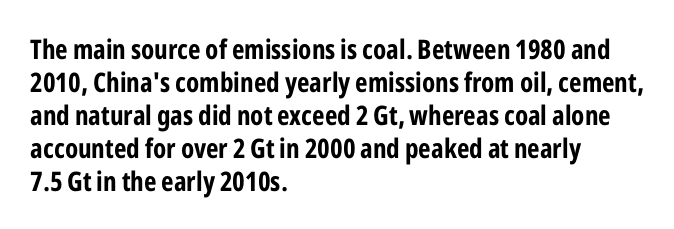
Words float on clear page, feet unadorned. Does the lettering tilt? It doesn't — this is upright. Visually the block forms a straight wall on the left and a jagged coastline on the right. These words are printed bold, with thick strokes throughout. Characters follow at the spacing the type designer built in.
